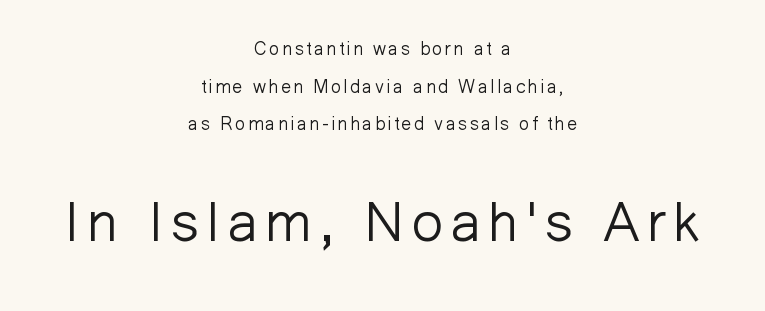
The image shows 55 px light sans-serif type, upright; set centered, loose line spacing (2.09x), not underlined; the second (bottom) block is 3.06x larger; low stroke contrast and a medium x-height.
